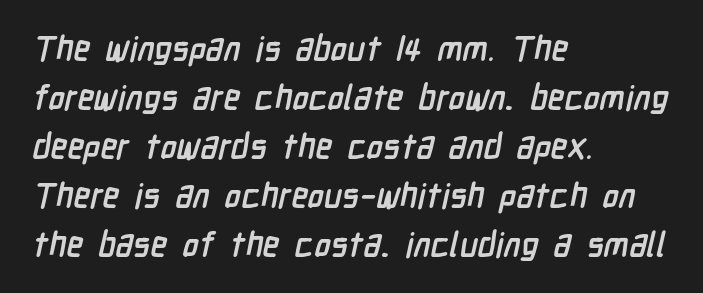
{"serif": "no", "bold": "yes", "weight": "semibold", "width": "condensed", "stroke_contrast": "low", "x_height": "medium", "monospaced": "no", "underline": "no", "align": "left", "line_spacing": "normal", "line_spacing_ratio": 1.44, "letter_spacing": "normal", "letter_spacing_em": 0.0, "glyph_px": 34}
